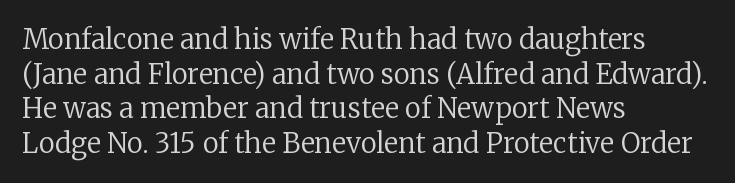
{"italic": "no", "bold": "no", "underline": "no", "align": "left", "line_spacing": "normal", "line_spacing_ratio": 1.28, "letter_spacing": "normal", "letter_spacing_em": 0.0, "glyph_px": 27}
